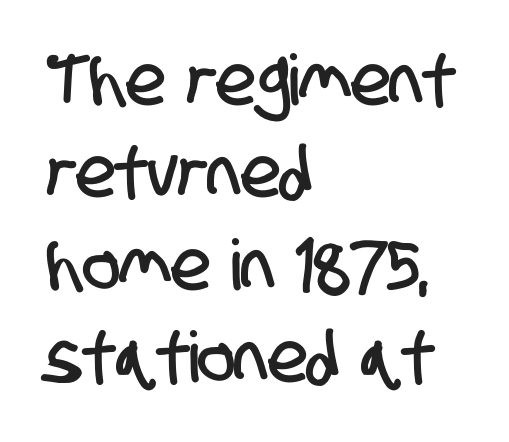
Q: Is the typeface a serif or a sans-serif typeface? A: Sans-serif.
Q: Is the text underlined? A: No.
Q: How is the paragraph aligned? A: Left-aligned.
Q: Is the spacing between letters normal or unusually wide? A: Normal.
Q: Is the spacing between lines tight, normal or loose? A: Normal.
Q: Width (condensed, normal, or wide)? A: Condensed.
Q: Stroke contrast? A: Low.
Q: x-height? A: Large.
Q: Monospaced? A: No.
